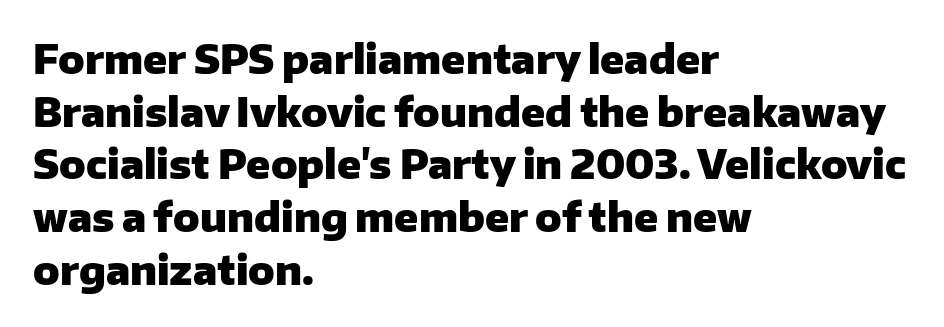
To sum up the face: it is a sans, with no serifs. Here the designer chose a conventional face with non-uniform glyph widths. Typographic density is high because the face is bold. Vertically, the passage feels balanced, rows spaced as you'd expect. Is the letter spacing exaggerated? No — it looks like the ordinary default.
